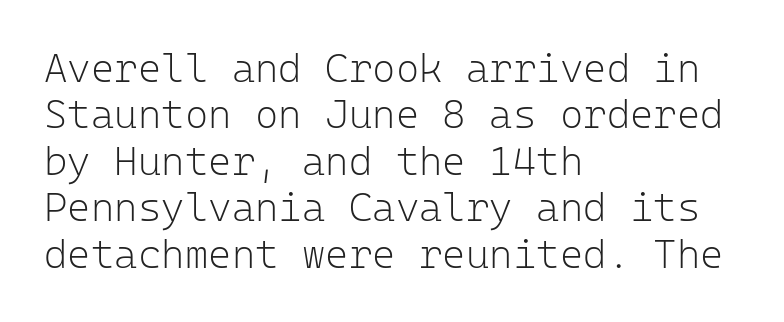
{"serif": "no", "italic": "no", "bold": "no", "weight": "light", "width": "normal", "stroke_contrast": "low", "x_height": "medium", "monospaced": "yes", "underline": "no", "align": "left", "line_spacing_ratio": 1.16, "letter_spacing": "normal", "letter_spacing_em": 0.0, "glyph_px": 40}
